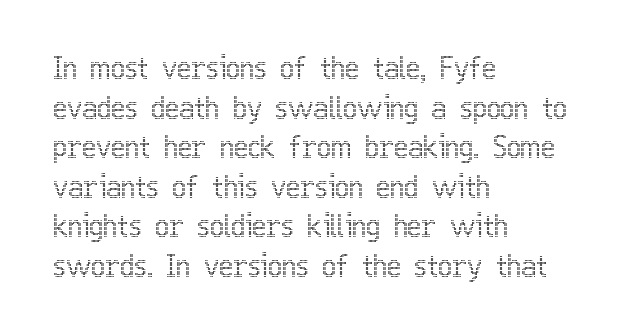
The image shows 30 px condensed type, upright; set left-aligned, normal line spacing (1.32x), normal letter spacing, not underlined; a medium x-height.
